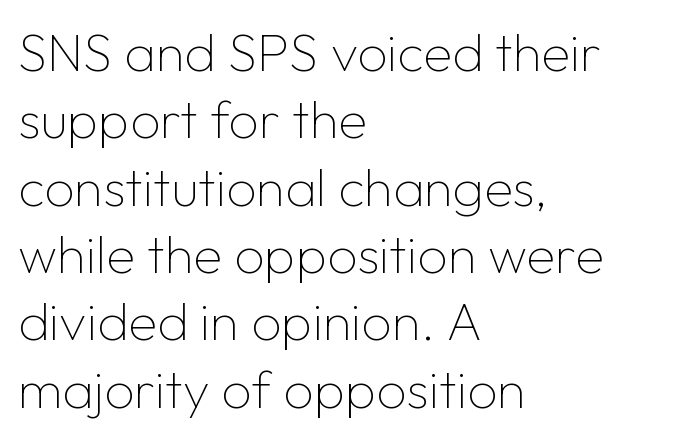
Here the glyphs are tracked normally, forming tight word shapes. You could not count columns in this text — the font is proportionally spaced. No letter is thick-stroked: the sample isn't bold. One-word summary of the alignment: left. Examine the stroke ends and you'll find no serifs. A normal amount of white space separates one row of letters from the next.
